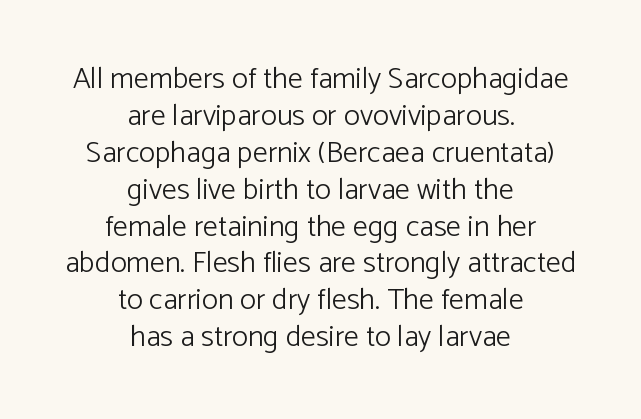
The string is rendered with underlining switched off. The letters advance in unequal steps, a hallmark of proportional type. This sample uses an upright cut, with every glyph sitting square on the baseline. The horizontal fit of the characters is conventional and even.
